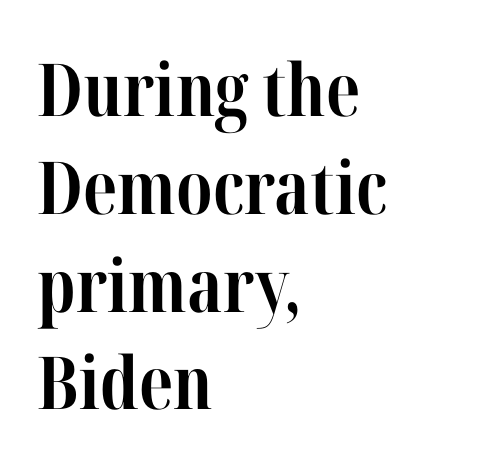
Evenly set lines give the paragraph a standard silhouette. A clean baseline with only descenders dipping below it. One-word summary of the alignment: left. The rendering keeps characters at their native spacing. Do the characters align in a grid? No, the font is proportional. Letterform terminals end in serifs throughout the passage.
